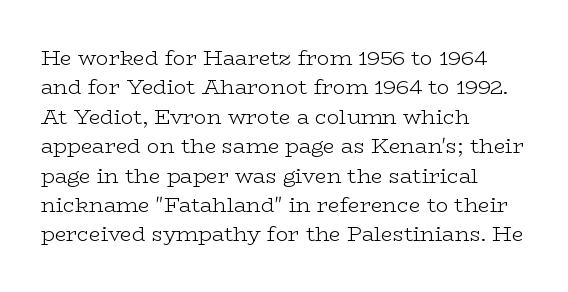
Q: Is the text bold? A: No.
Q: Is the text italic (slanted)? A: No, it is upright.
Q: Is the text underlined? A: No.
Q: How is the paragraph aligned? A: Left-aligned.
Q: Is the spacing between letters normal or unusually wide? A: Normal.
Q: Is the spacing between lines tight, normal or loose? A: Normal.
